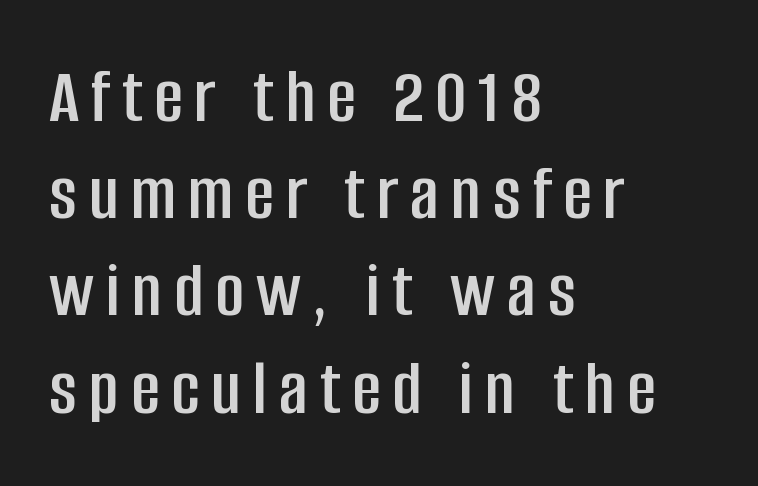
This sample has the flowing, uneven cadence of proportional lettering. In CSS terms this would be text-align: left. The glyphs in this specimen are sans serif. The type sits square on the baseline with zero lean. Any mark beneath the type? The region is blank.
